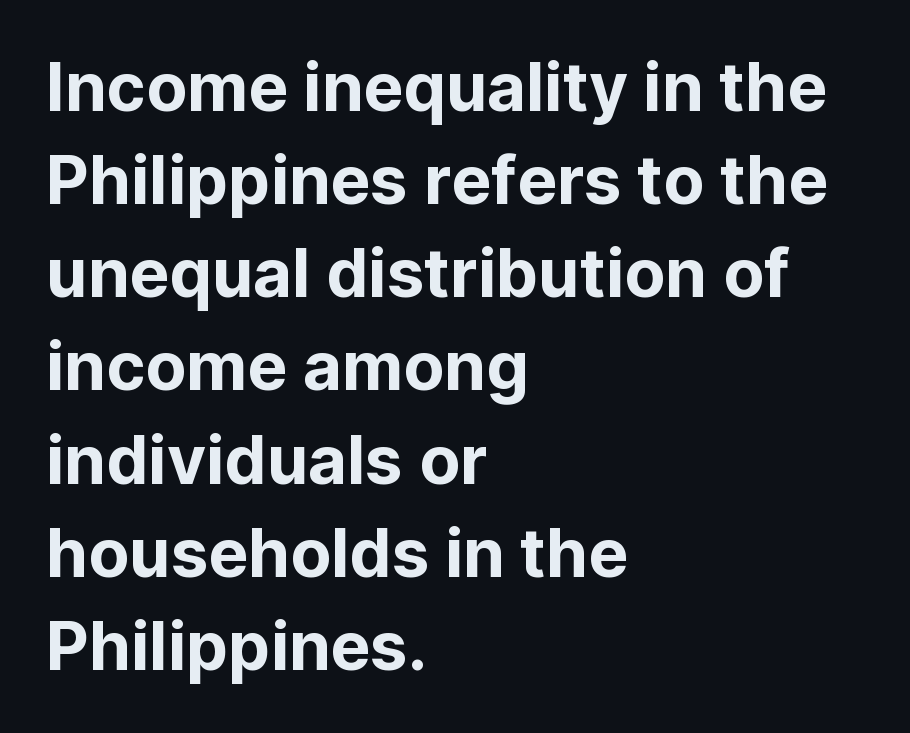
Horizontal bands of white between lines are of average thickness. The space directly below the letters is spotless. Compared with a centered layout, this one pins lines to the left instead. Does extra space separate the letters? No, they use regular spacing. The face used here is a sans, in the tradition of grotesques and geometrics. Varying glyph widths throughout — classic text-font behaviour.
